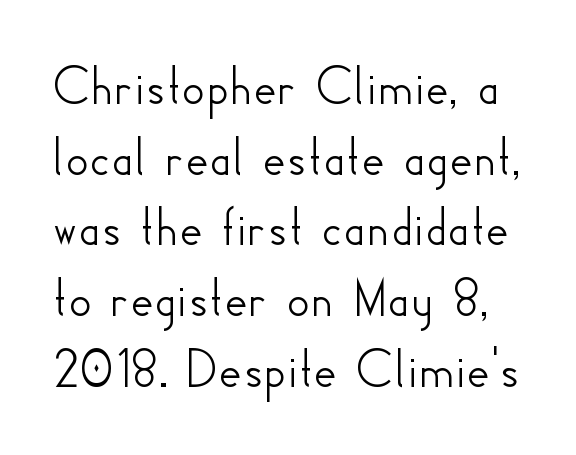
A sans-serif font was chosen for this passage. The letters advance in unequal steps, a hallmark of proportional type. The horizontal fit of the characters is conventional and even. Each row of text sits above clean, open space.
